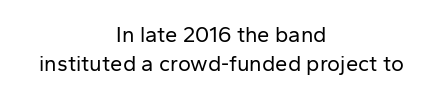
Q: Is the text bold? A: No.
Q: Is the text italic (slanted)? A: No, it is upright.
Q: Is the text underlined? A: No.
Q: How is the paragraph aligned? A: Centered.
Q: Is the spacing between letters normal or unusually wide? A: Normal.
Q: Is the spacing between lines tight, normal or loose? A: Normal.
